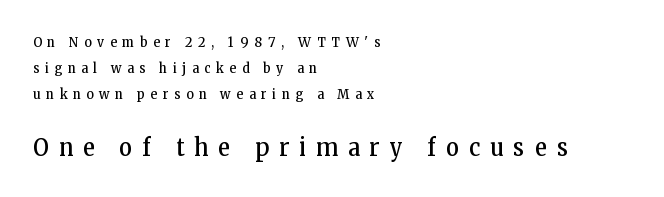
The image shows 25 px text type, upright; set left-aligned, line spacing 1.86x, unusually wide letter spacing (+0.41 em), not underlined; the second (bottom) block is 1.79x larger.
